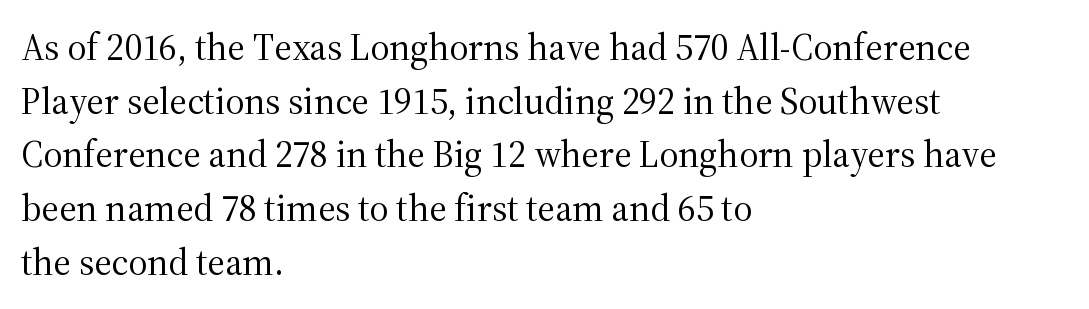
If you drew a line through each stem, it would be perfectly vertical. To sum up the face: it has serifs. Left-aligned paragraph, ragged on the right. These glyphs show unthickened strokes, regular width or finer. These lines are rendered in a variable-pitch font.
